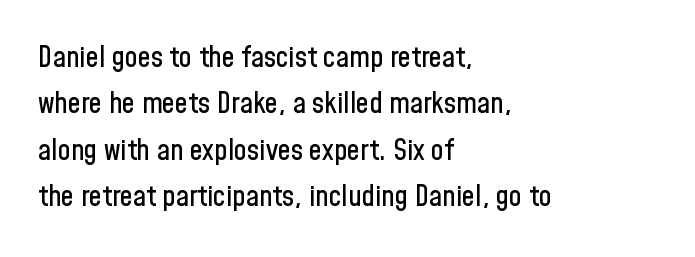
{"serif": "no", "italic": "no", "width": "condensed", "stroke_contrast": "low", "x_height": "medium", "monospaced": "no", "underline": "no", "align": "left", "line_spacing": "normal", "line_spacing_ratio": 1.6, "letter_spacing": "normal", "letter_spacing_em": 0.0, "glyph_px": 29}
